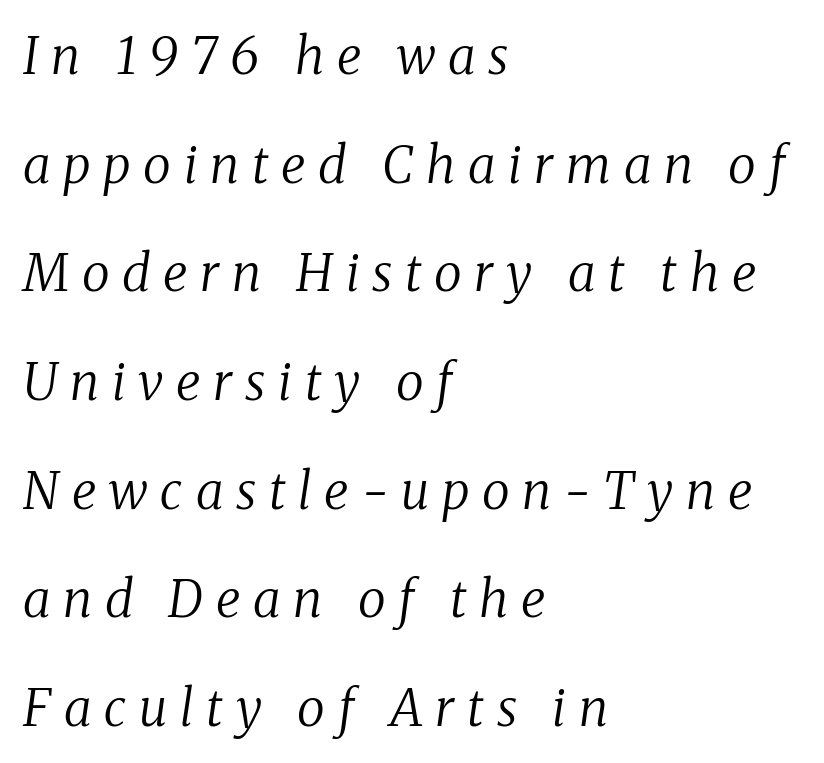
{"serif": "yes", "italic": "yes", "lean": "right", "slant_degrees": 8, "bold": "no", "weight": "regular", "width": "normal", "stroke_contrast": "medium", "x_height": "medium", "monospaced": "no", "underline": "no", "align": "left", "line_spacing": "loose", "line_spacing_ratio": 2.13, "letter_spacing": "wide", "letter_spacing_em": 0.25, "glyph_px": 51}
